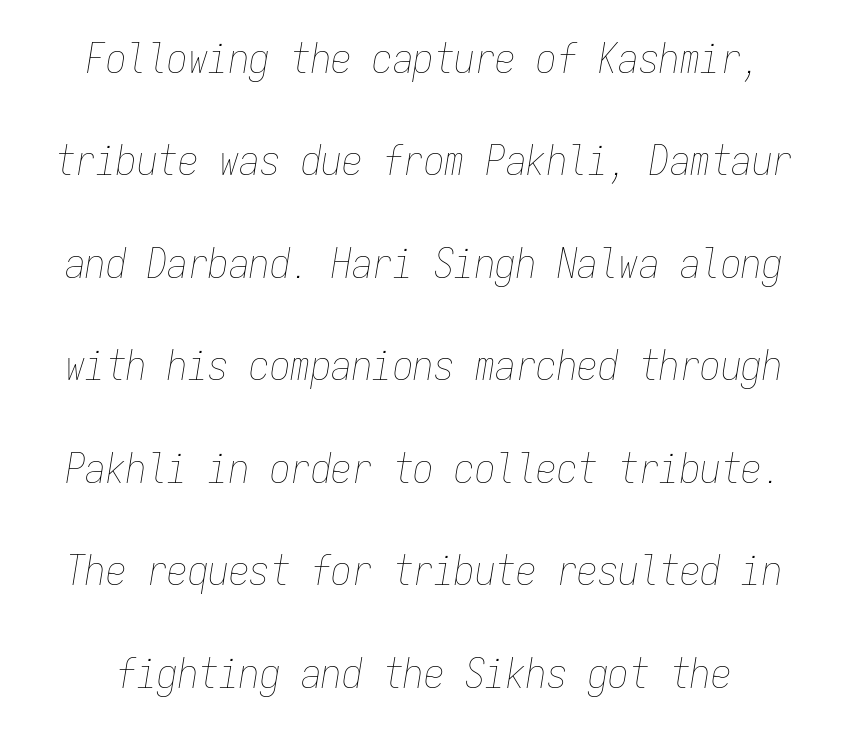
This sample uses an oblique cut, with every glyph tilted off the vertical. Here the glyphs are tracked normally, forming tight word shapes. The rendering uses typewriter-style spacing with identical character cells. The baseline area is clear. Bold? No — there's no thickening of the strokes. In terms of leading, this rendering errs on the spacious side.
